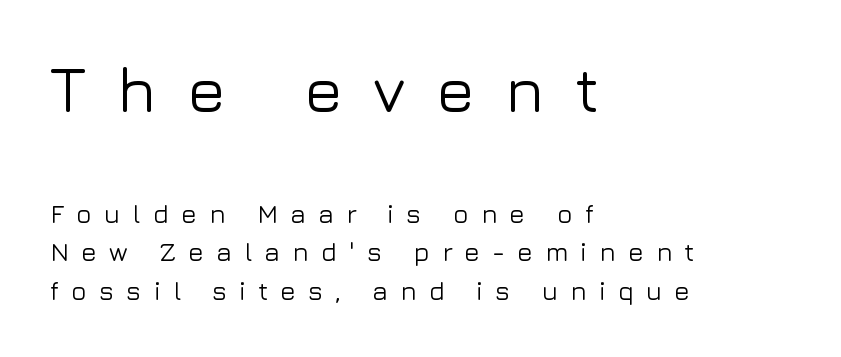
{"serif": "no", "italic": "no", "width": "normal", "stroke_contrast": "low", "x_height": "medium", "monospaced": "no", "underline": "no", "align": "left", "line_spacing": "normal", "line_spacing_ratio": 1.49, "letter_spacing": "wide", "letter_spacing_em": 0.47, "larger_block": "first", "size_ratio": 2.46, "glyph_px": 64}
